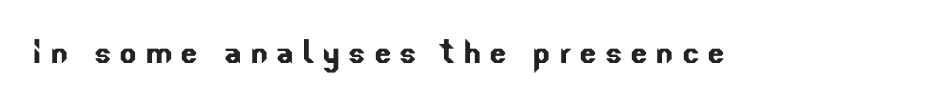
Q: Is the typeface a serif or a sans-serif typeface? A: Sans-serif.
Q: Is the text underlined? A: No.
Q: Width (condensed, normal, or wide)? A: Normal.
Q: Stroke contrast? A: Low.
Q: x-height? A: Small.
Q: Monospaced? A: No.
